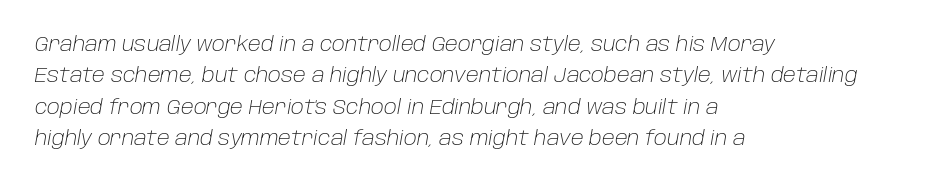
Does the leading feel generous? No, just average. Reading down the block, your eye returns to a fixed left position each line. Underlining? Definitely not there. Standard letterfit; no display-style spreading of the glyphs.
